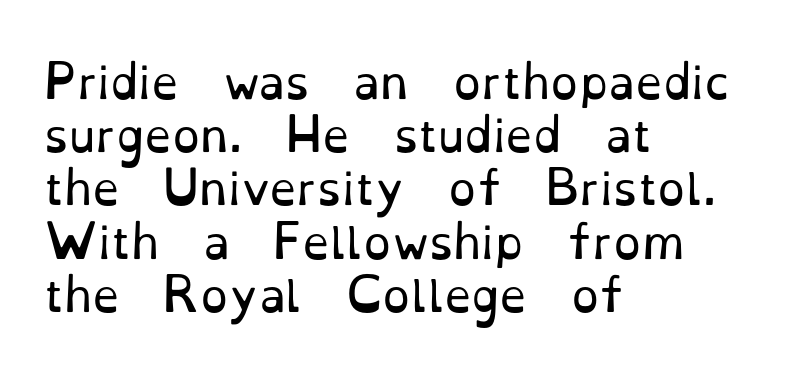
Q: Is the text bold? A: No.
Q: Is the text italic (slanted)? A: No, it is upright.
Q: Is the typeface a serif or a sans-serif typeface? A: Sans-serif.
Q: Is the text underlined? A: No.
Q: How is the paragraph aligned? A: Left-aligned.
Q: Is the spacing between letters normal or unusually wide? A: Normal.
Q: Width (condensed, normal, or wide)? A: Normal.
Q: Stroke contrast? A: Low.
Q: x-height? A: Small.
Q: Monospaced? A: No.
